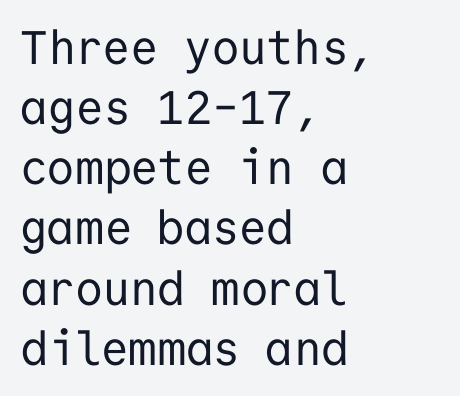
Q: Is the text bold? A: No.
Q: Is the text italic (slanted)? A: No, it is upright.
Q: Is the typeface a serif or a sans-serif typeface? A: Sans-serif.
Q: Is the text underlined? A: No.
Q: How is the paragraph aligned? A: Left-aligned.
Q: Is the spacing between letters normal or unusually wide? A: Normal.
Q: Is the spacing between lines tight, normal or loose? A: Normal.
Q: Width (condensed, normal, or wide)? A: Normal.
Q: Stroke contrast? A: Low.
Q: x-height? A: Medium.
Q: Monospaced? A: Yes.
